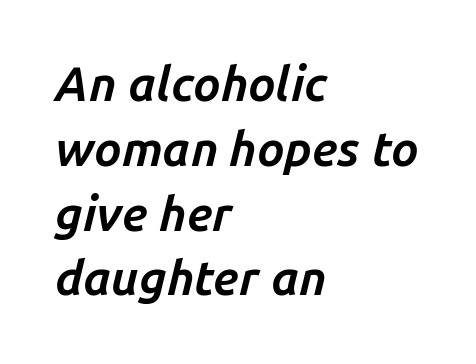
{"italic": "yes", "lean": "right", "slant_degrees": 14, "bold": "yes", "weight": "bold", "width": "normal", "stroke_contrast": "low", "x_height": "medium", "monospaced": "no", "underline": "no", "align": "left", "line_spacing": "normal", "line_spacing_ratio": 1.35, "letter_spacing": "normal", "letter_spacing_em": 0.0, "glyph_px": 48}
